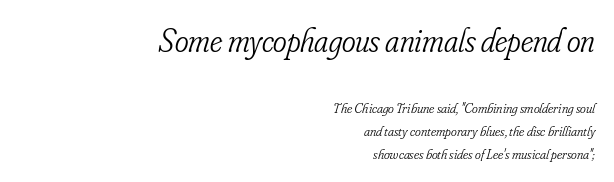
{"serif": "yes", "italic": "yes", "lean": "right", "slant_degrees": 16, "bold": "no", "weight": "light", "width": "condensed", "stroke_contrast": "low", "x_height": "small", "monospaced": "no", "underline": "no", "align": "right", "line_spacing": "normal", "line_spacing_ratio": 1.63, "letter_spacing": "normal", "letter_spacing_em": 0.0, "larger_block": "first", "size_ratio": 2.36, "glyph_px": 33}
